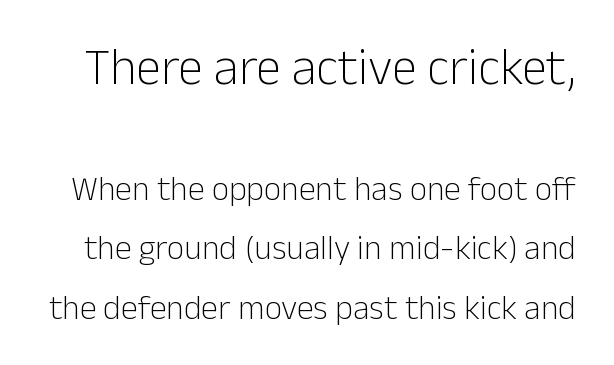
The image shows 51 px light sans-serif type, upright; set line spacing 1.76x, normal letter spacing, not underlined; the first (top) block is 1.5x larger; low stroke contrast and a medium x-height.
